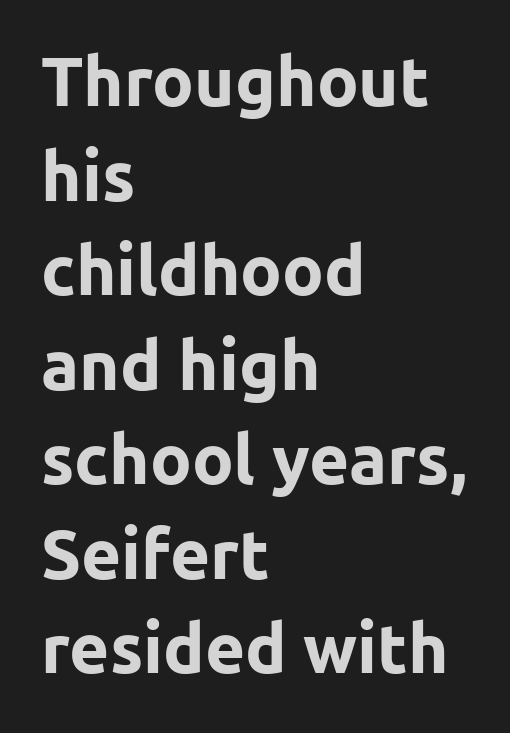
This sample uses an upright cut, with every glyph sitting square on the baseline. Descender tails drop into unmarked territory. The leading is moderate, giving the passage an even texture. The paragraph has a hard left edge and a soft right edge. Nothing sits at the stroke ends, so this counts as sans-serif. The sample has been set heavy, in full bold.
